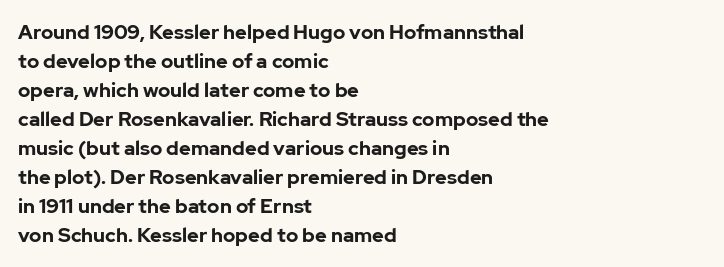
{"italic": "no", "bold": "yes", "underline": "no", "align": "left", "line_spacing": "normal", "line_spacing_ratio": 1.45, "letter_spacing": "normal", "letter_spacing_em": 0.0, "glyph_px": 20}
